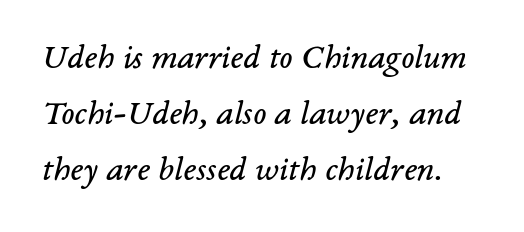
Vertical spacing — default. Look at the bottom of the vertical strokes: they flare into serifs here. This sample has the flowing, uneven cadence of proportional lettering. The foot of each line stays bare and open. No chunkiness to these letters — they're not bold. The text carries the slant typical of an italic or oblique font.
